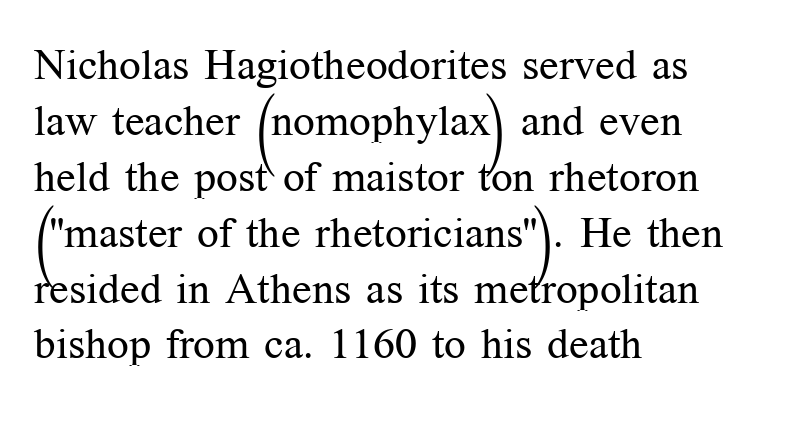
{"serif": "yes", "italic": "no", "bold": "no", "weight": "regular", "width": "normal", "stroke_contrast": "medium", "x_height": "medium", "monospaced": "no", "underline": "no", "align": "left", "line_spacing": "normal", "line_spacing_ratio": 1.3, "letter_spacing": "normal", "letter_spacing_em": 0.0, "glyph_px": 43}
